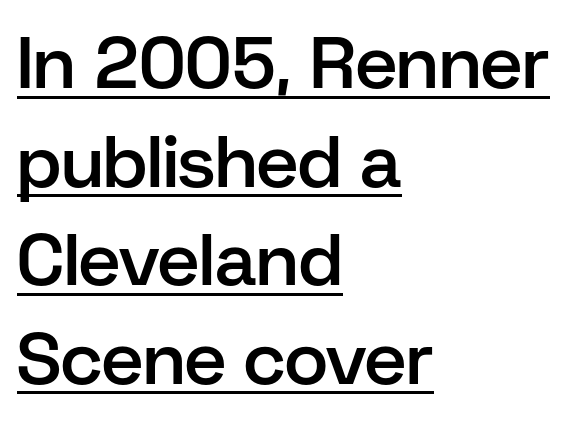
The image shows 73 px semibold sans-serif type, upright; set left-aligned, normal line spacing (1.35x), normal letter spacing, underlined; low stroke contrast and a medium x-height.
